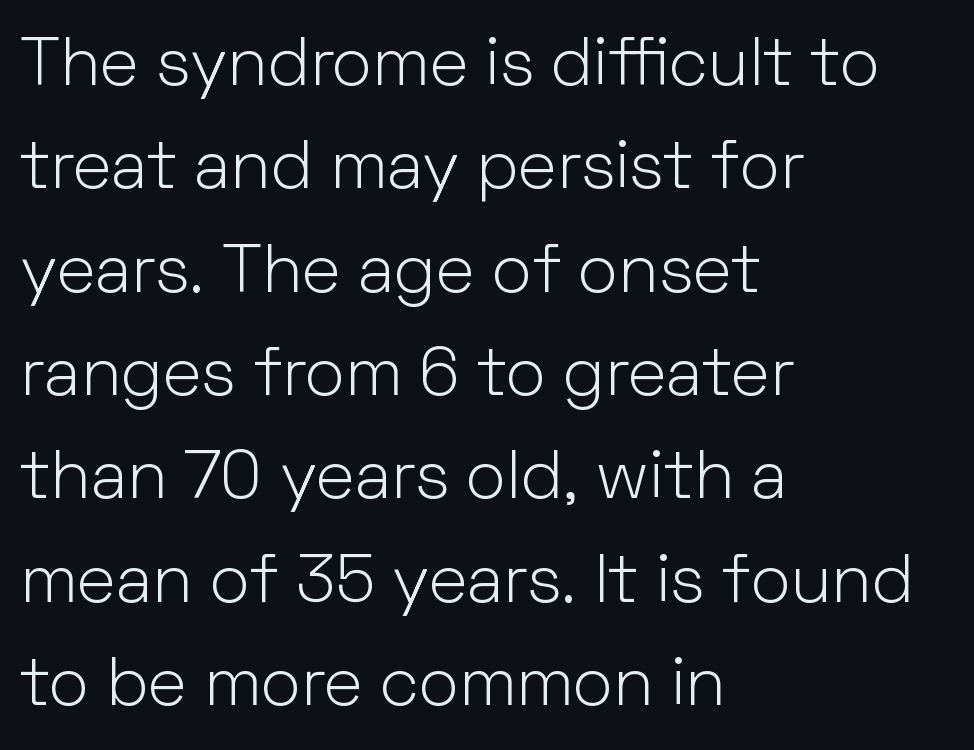
The image shows 68 px light sans-serif type, upright; set left-aligned, normal line spacing (1.52x), normal letter spacing, not underlined; low stroke contrast and a medium x-height.
